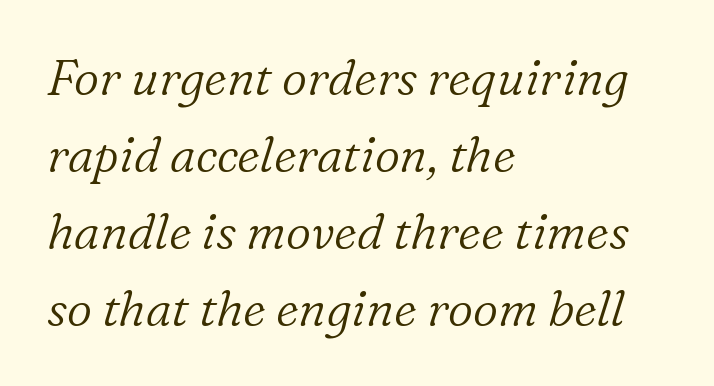
The image shows 49 px light serif type, italic (leaning right); set left-aligned, normal line spacing (1.57x), normal letter spacing, not underlined; low stroke contrast and a medium x-height.
